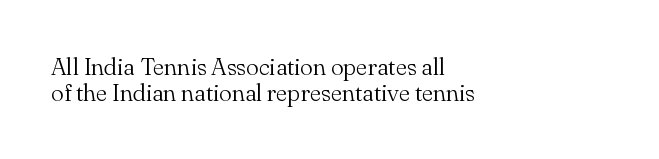
{"italic": "no", "bold": "no", "underline": "no", "align": "left", "line_spacing": "tight", "line_spacing_ratio": 1.07, "letter_spacing": "normal", "letter_spacing_em": 0.0, "glyph_px": 24}
